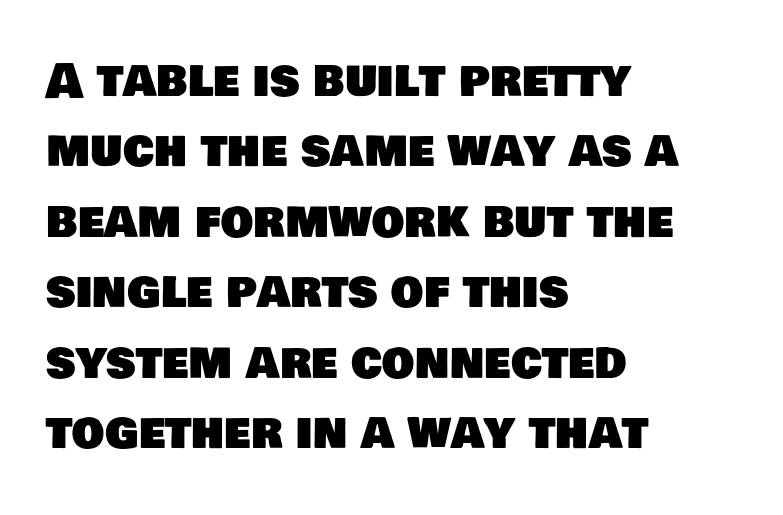
Check where the strokes stop: nothing finishes them off — pure sans. The letters advance in unequal steps, a hallmark of proportional type. Standard letterfit; no display-style spreading of the glyphs. How would I describe the line gaps? Plain and ordinary. Compared with a centered layout, this one pins lines to the left instead. Descender tails drop into unmarked territory.
